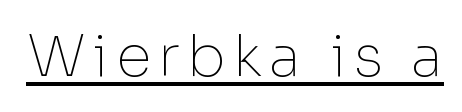
Q: Is the text bold? A: No.
Q: Is the text italic (slanted)? A: No, it is upright.
Q: Is the typeface a serif or a sans-serif typeface? A: Sans-serif.
Q: Is the text underlined? A: Yes.
Q: Width (condensed, normal, or wide)? A: Normal.
Q: Stroke contrast? A: Low.
Q: x-height? A: Medium.
Q: Monospaced? A: No.
